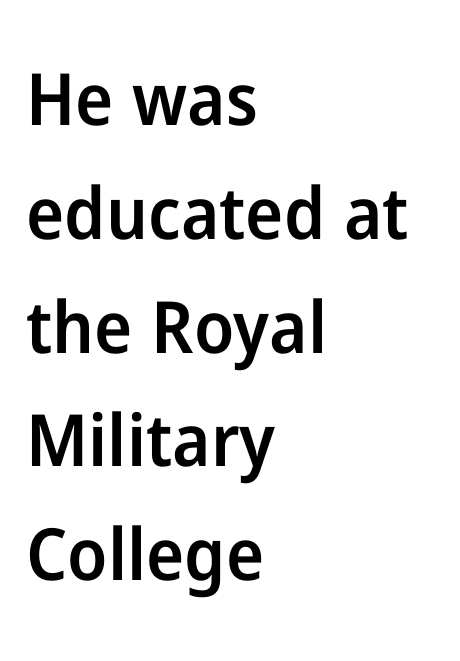
Q: Is the text bold? A: Semi-bold.
Q: Is the text italic (slanted)? A: No, it is upright.
Q: Is the typeface a serif or a sans-serif typeface? A: Sans-serif.
Q: Is the text underlined? A: No.
Q: How is the paragraph aligned? A: Left-aligned.
Q: Is the spacing between letters normal or unusually wide? A: Normal.
Q: Is the spacing between lines tight, normal or loose? A: Normal.
Q: Width (condensed, normal, or wide)? A: Normal.
Q: Stroke contrast? A: Low.
Q: x-height? A: Medium.
Q: Monospaced? A: No.
